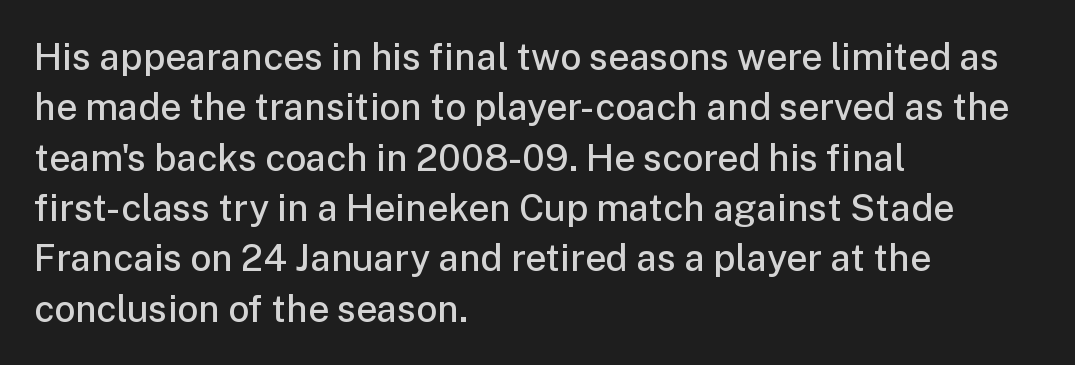
{"serif": "no", "italic": "no", "bold": "semi", "weight": "semibold", "width": "normal", "stroke_contrast": "low", "x_height": "medium", "monospaced": "no", "underline": "no", "align": "left", "line_spacing": "normal", "line_spacing_ratio": 1.36, "letter_spacing": "normal", "letter_spacing_em": 0.0, "glyph_px": 37}
